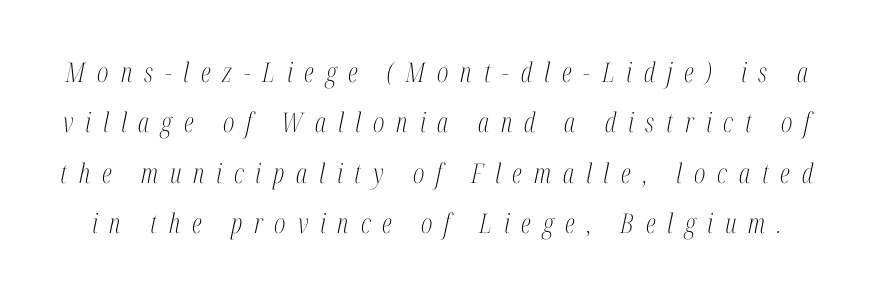
{"italic": "yes", "lean": "right", "slant_degrees": 12, "bold": "no", "underline": "no", "line_spacing_ratio": 1.87, "letter_spacing": "wide", "letter_spacing_em": 0.44, "glyph_px": 27}
